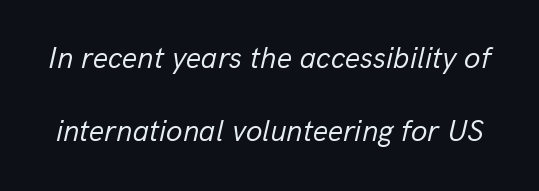
{"italic": "yes", "lean": "right", "slant_degrees": 13, "bold": "no", "weight": "regular", "width": "normal", "stroke_contrast": "low", "x_height": "medium", "monospaced": "no", "underline": "no", "line_spacing": "loose", "line_spacing_ratio": 2.44, "letter_spacing": "normal", "letter_spacing_em": 0.0, "glyph_px": 30}
